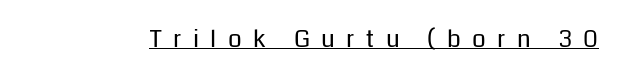
On a weight scale, this lands at 450 or below. These lines were composed using upright roman letters. How are the letters spaced? Widely, with obvious added tracking. Beneath each row of characters lies a ruled line.
